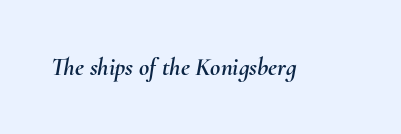
The image shows 25 px text type, italic (leaning right); set normal letter spacing, not underlined.
